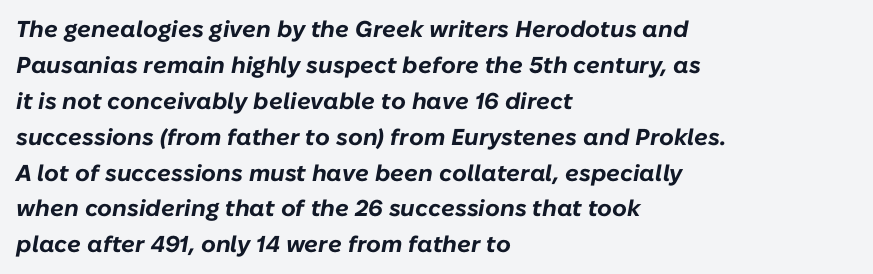
Regarding leading, the lines here are spaced in the standard way. You can tell it's italic because the verticals aren't actually vertical. Underline: absent. No extra tracking has been applied to these lines. Heavy, bold letterforms.
